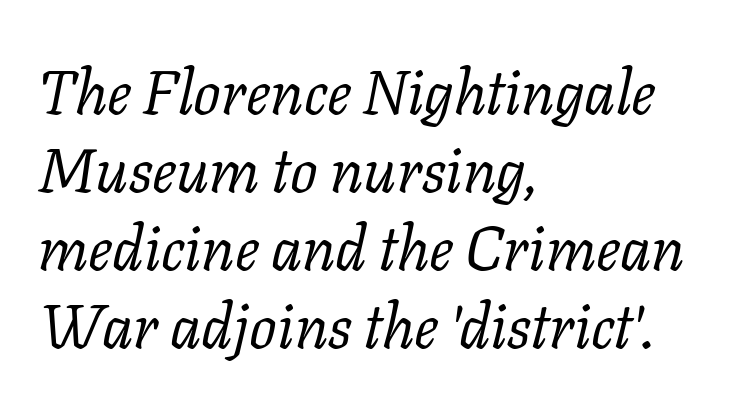
The passage is arranged the way most books set body copy — flush left. Ink coverage per letter is moderate at most. The passage shown is typed in a proportional face where columns would drift. There's an unmistakable incline to the writing here. Baseline-to-baseline distance is the conventional proportion of letter height. Serifs: yes, visible at the terminals of the letterforms.
